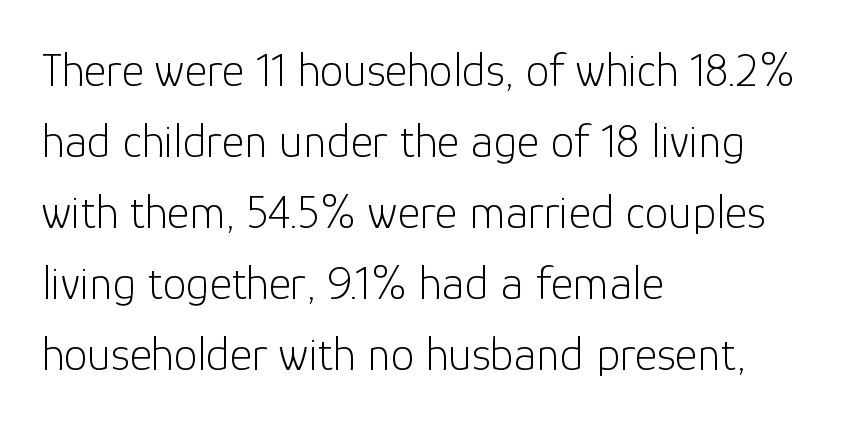
These lines are composed in type without serifs. Character widths vary here, with narrow letters taking less room than wide ones. A bare baseline throughout the passage. No heavy texture on the line: the type isn't bold.
